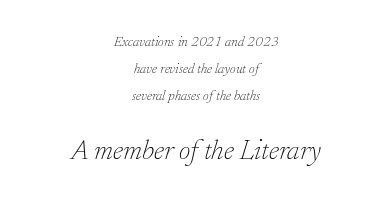
Q: Is the text bold? A: No.
Q: Is the text italic (slanted)? A: Yes, it leans right by about 17 degrees.
Q: Is the typeface a serif or a sans-serif typeface? A: Serif.
Q: Is the text underlined? A: No.
Q: How is the paragraph aligned? A: Centered.
Q: Is the spacing between letters normal or unusually wide? A: Normal.
Q: Is the spacing between lines tight, normal or loose? A: Loose.
Q: Which block of text is set in a larger size, the first (top) or the second (bottom)? A: The second (bottom) one.
Q: Width (condensed, normal, or wide)? A: Normal.
Q: Stroke contrast? A: Low.
Q: x-height? A: Small.
Q: Monospaced? A: No.
